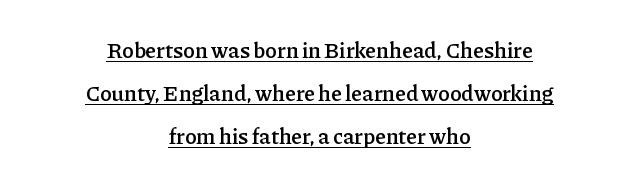
Nobody touched the tracking dial on this one. Which margin do the lines hug? Neither — every line sits in the middle. Italic: no, the glyphs are upright roman. Horizontal bands of white between lines are thick stripes. Descenders here cross a horizontal rule under the line.
